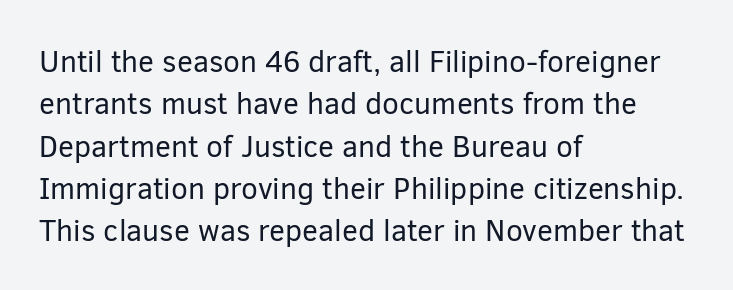
{"serif": "no", "italic": "no", "bold": "no", "weight": "regular", "width": "normal", "stroke_contrast": "low", "x_height": "medium", "monospaced": "no", "underline": "no", "align": "left", "line_spacing": "normal", "line_spacing_ratio": 1.41, "letter_spacing": "normal", "letter_spacing_em": 0.0, "glyph_px": 30}
